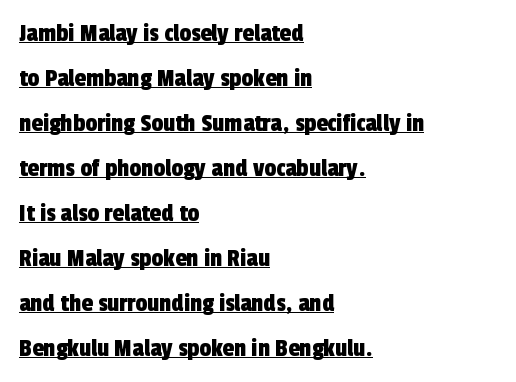
{"underline": "yes", "align": "left", "line_spacing_ratio": 1.73, "letter_spacing": "normal", "letter_spacing_em": 0.0, "glyph_px": 26}
